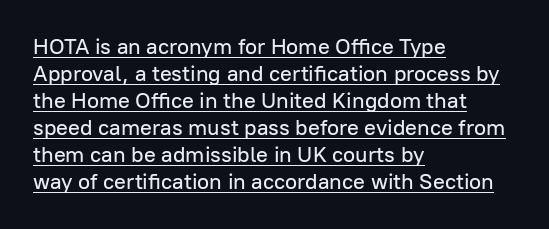
Designer's note — italics off, roman on. Spacing between characters is what you'd get straight out of the box. Left-aligned paragraph, ragged on the right. A baseline rule has been typeset under these characters.
